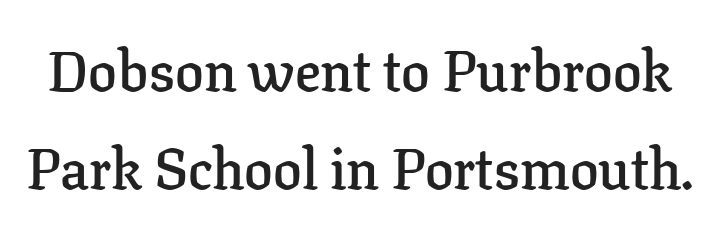
Looks like regular typesetting: each glyph gets only the width it needs. Yep, those are serifs on the letters. The horizontal fit of the characters is conventional and even. The typesetting leans somewhat heavy: a semibold. The space beneath each line is pristine and unruled.
